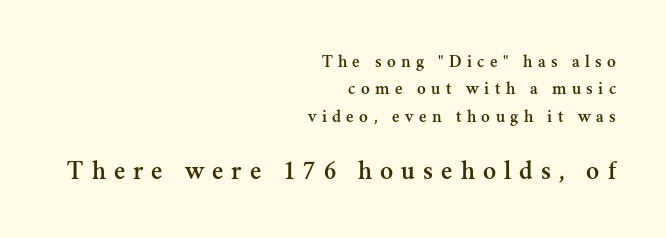
{"italic": "no", "underline": "no", "align": "right", "line_spacing": "normal", "line_spacing_ratio": 1.52, "letter_spacing": "wide", "letter_spacing_em": 0.3, "larger_block": "second", "size_ratio": 1.5, "glyph_px": 27}
